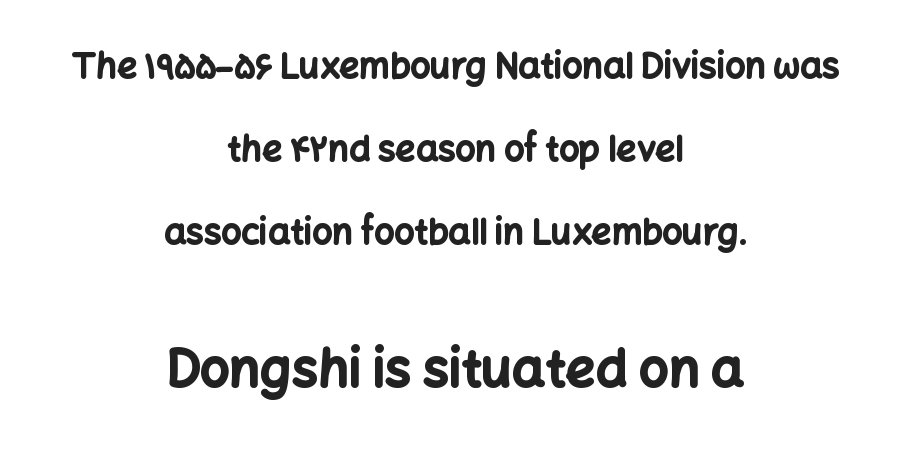
This sample is center-justified, so both line endings float freely. Varying glyph widths throughout — classic text-font behaviour. The font family rendered here belongs to the sans-serif group. Decoration check: the copy has no underline. The designer dialed line spacing up above the default. On the weight axis this lands at bold, roughly 700.
